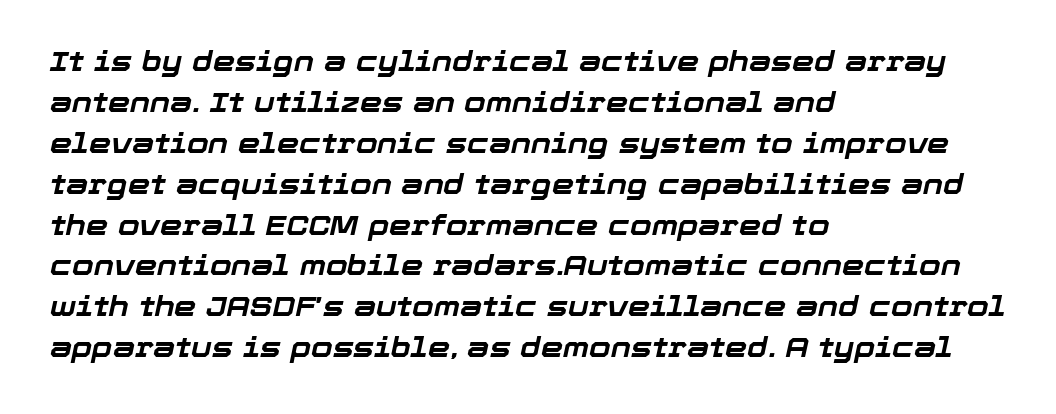
{"italic": "yes", "lean": "right", "slant_degrees": 12, "bold": "yes", "weight": "bold", "width": "normal", "stroke_contrast": "low", "x_height": "medium", "monospaced": "no", "underline": "no", "align": "left", "line_spacing": "normal", "line_spacing_ratio": 1.46, "letter_spacing": "normal", "letter_spacing_em": 0.0, "glyph_px": 28}
